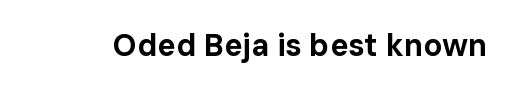
Q: Is the text bold? A: Yes.
Q: Is the text italic (slanted)? A: No, it is upright.
Q: Is the typeface a serif or a sans-serif typeface? A: Sans-serif.
Q: Is the text underlined? A: No.
Q: Is the spacing between letters normal or unusually wide? A: Normal.
Q: Width (condensed, normal, or wide)? A: Normal.
Q: Stroke contrast? A: Low.
Q: x-height? A: Medium.
Q: Monospaced? A: No.
